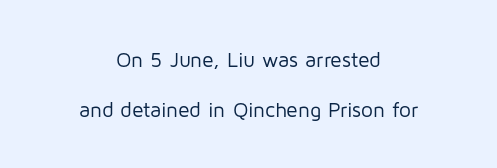
The image shows 21 px text type, upright; set centered, loose line spacing (2.37x), normal letter spacing, not underlined.
